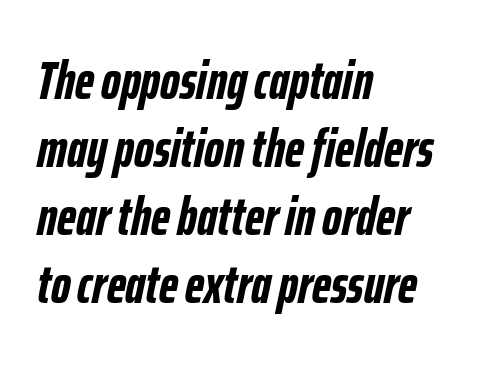
{"italic": "yes", "lean": "right", "slant_degrees": 12, "bold": "yes", "weight": "semibold", "width": "condensed", "stroke_contrast": "low", "x_height": "medium", "monospaced": "no", "underline": "no", "align": "left", "line_spacing": "normal", "line_spacing_ratio": 1.26, "letter_spacing": "normal", "letter_spacing_em": 0.0, "glyph_px": 54}
